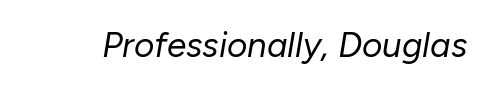
{"italic": "yes", "lean": "right", "slant_degrees": 10, "bold": "no", "weight": "regular", "width": "normal", "stroke_contrast": "low", "x_height": "medium", "monospaced": "no", "underline": "no", "letter_spacing": "normal", "letter_spacing_em": 0.0, "glyph_px": 35}
